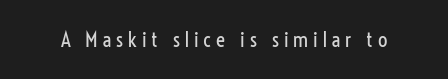
Q: Is the text bold? A: No.
Q: Is the text italic (slanted)? A: No, it is upright.
Q: Is the text underlined? A: No.
Q: Is the spacing between letters normal or unusually wide? A: Unusually wide.
